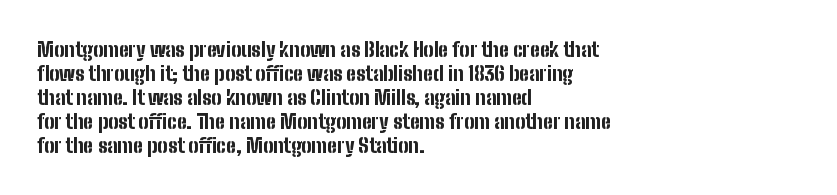
Posture: upright roman. Between one letter and the next there's only the usual sliver of space. Layout note: lines flush left. Clear beneath every line of the passage. The characters look thick and weighty, a clear bold.
